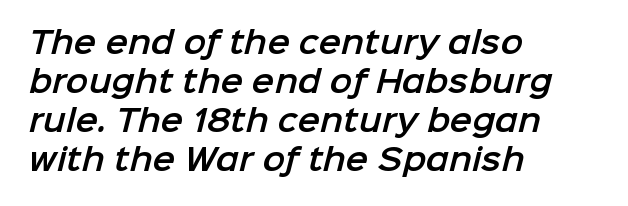
Words float on clear page, feet unadorned. The paragraph has a hard left edge and a soft right edge. Are there feet on the stems? There aren't — it's a sans. The lines sit at an ordinary, default distance from one another.
